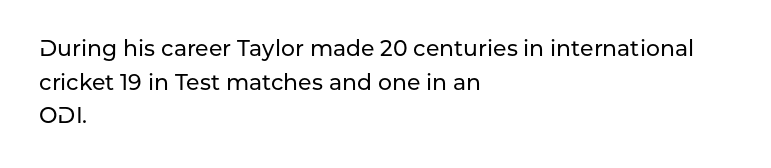
The image shows 22 px text type, upright; set left-aligned, normal line spacing (1.53x), normal letter spacing, not underlined.
